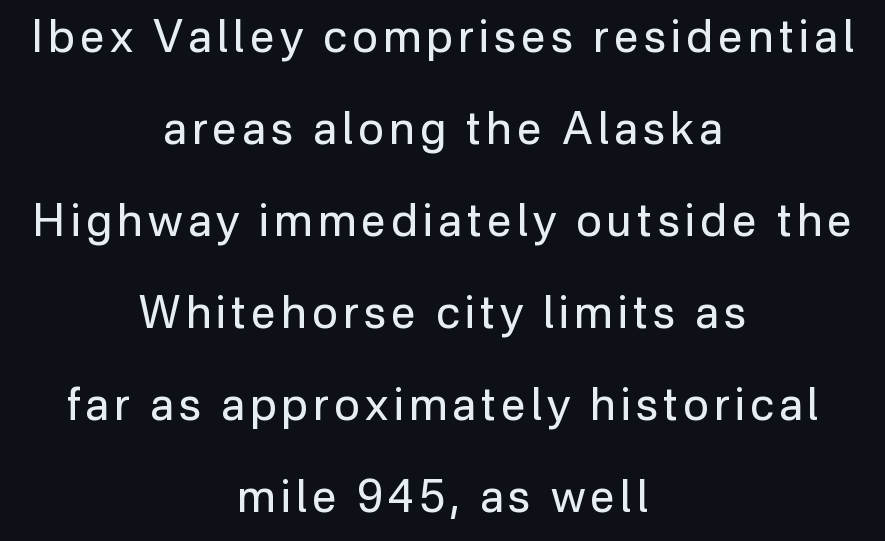
The image shows 44 px regular-weight sans-serif type, upright; set centered, loose line spacing (2.09x), not underlined; low stroke contrast and a medium x-height.
